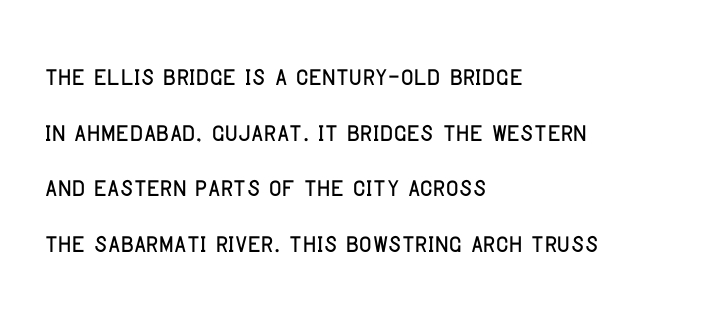
Between one letter and the next there's only the usual sliver of space. In terms of letterform style, serifs are entirely absent. The compositor pushed each line to the left boundary. If you drew a line through each stem, it would be perfectly vertical. Evenly set lines give the paragraph a standard silhouette. Descenders hang freely into open space.
